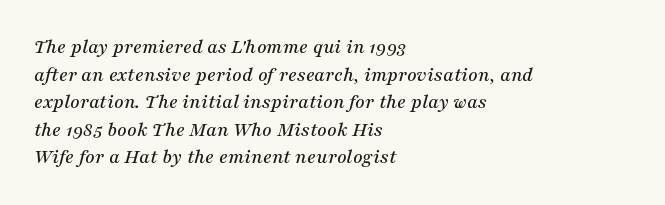
Q: Is the text italic (slanted)? A: Yes, it leans right by about 16 degrees.
Q: Is the text underlined? A: No.
Q: How is the paragraph aligned? A: Left-aligned.
Q: Is the spacing between letters normal or unusually wide? A: Normal.
Q: Is the spacing between lines tight, normal or loose? A: Normal.
